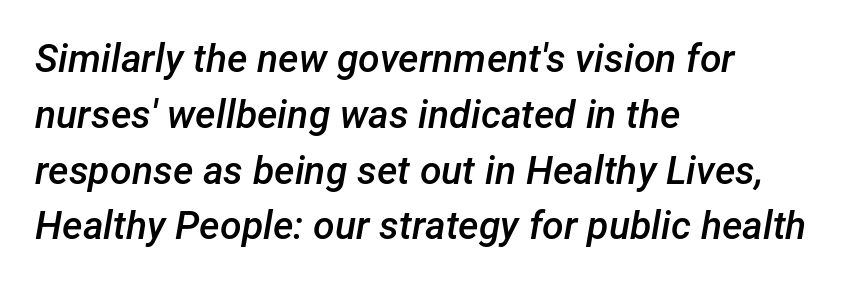
The strokes are fattened partway — semibold, not bold. The face used here is proportionally spaced, like ordinary book or web type. Students, observe: this is what conventionally led text looks like. Slant detected: the letters are inclined. Inter-character spacing is left at the font's built-in metrics.
